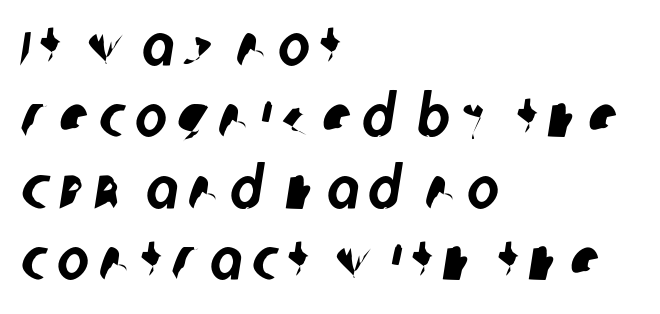
{"serif": "no", "width": "condensed", "stroke_contrast": "low", "x_height": "large", "monospaced": "no", "underline": "no", "align": "left", "line_spacing_ratio": 1.19, "glyph_px": 60}
